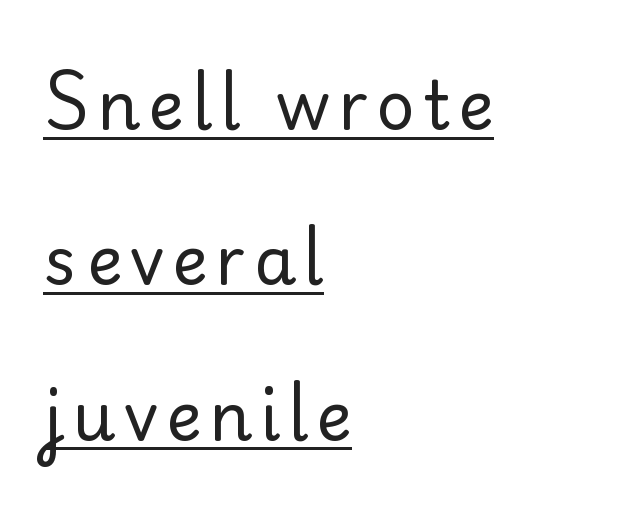
Q: Is the text bold? A: No.
Q: Is the text italic (slanted)? A: No, it is upright.
Q: Is the typeface a serif or a sans-serif typeface? A: Serif.
Q: Is the text underlined? A: Yes.
Q: How is the paragraph aligned? A: Left-aligned.
Q: Is the spacing between lines tight, normal or loose? A: Loose.
Q: Width (condensed, normal, or wide)? A: Normal.
Q: Stroke contrast? A: Low.
Q: x-height? A: Small.
Q: Monospaced? A: No.
